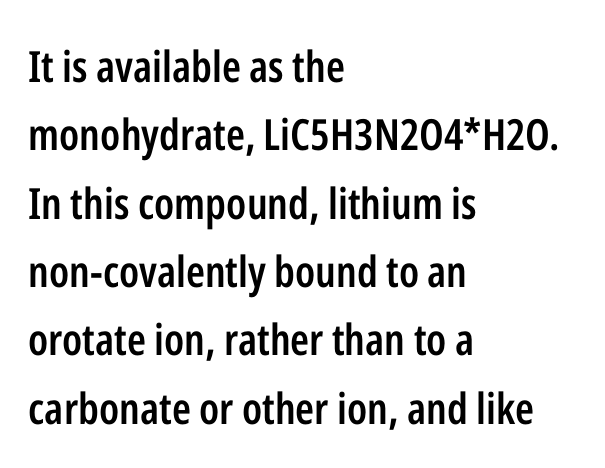
Q: Is the text bold? A: Semi-bold.
Q: Is the text italic (slanted)? A: No, it is upright.
Q: Is the typeface a serif or a sans-serif typeface? A: Sans-serif.
Q: Is the text underlined? A: No.
Q: How is the paragraph aligned? A: Left-aligned.
Q: Is the spacing between letters normal or unusually wide? A: Normal.
Q: Is the spacing between lines tight, normal or loose? A: Normal.
Q: Width (condensed, normal, or wide)? A: Condensed.
Q: Stroke contrast? A: Low.
Q: x-height? A: Medium.
Q: Monospaced? A: No.
